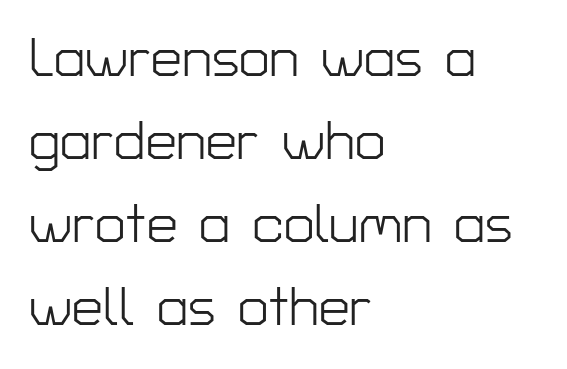
Q: Is the text bold? A: No.
Q: Is the text italic (slanted)? A: No, it is upright.
Q: Is the typeface a serif or a sans-serif typeface? A: Sans-serif.
Q: Is the text underlined? A: No.
Q: How is the paragraph aligned? A: Left-aligned.
Q: Is the spacing between letters normal or unusually wide? A: Normal.
Q: Is the spacing between lines tight, normal or loose? A: Normal.
Q: Width (condensed, normal, or wide)? A: Normal.
Q: Stroke contrast? A: Low.
Q: x-height? A: Medium.
Q: Monospaced? A: No.
